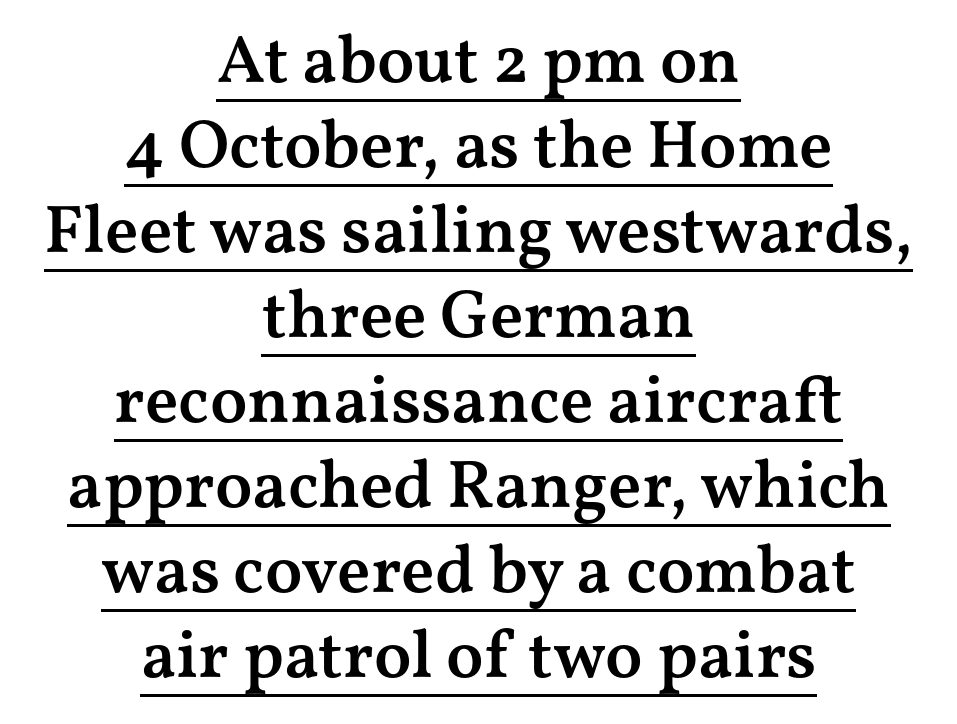
Q: Is the text bold? A: Semi-bold.
Q: Is the text italic (slanted)? A: No, it is upright.
Q: Is the typeface a serif or a sans-serif typeface? A: Serif.
Q: Is the text underlined? A: Yes.
Q: How is the paragraph aligned? A: Centered.
Q: Is the spacing between letters normal or unusually wide? A: Normal.
Q: Is the spacing between lines tight, normal or loose? A: Normal.
Q: Width (condensed, normal, or wide)? A: Wide.
Q: Stroke contrast? A: Medium.
Q: x-height? A: Medium.
Q: Monospaced? A: No.
